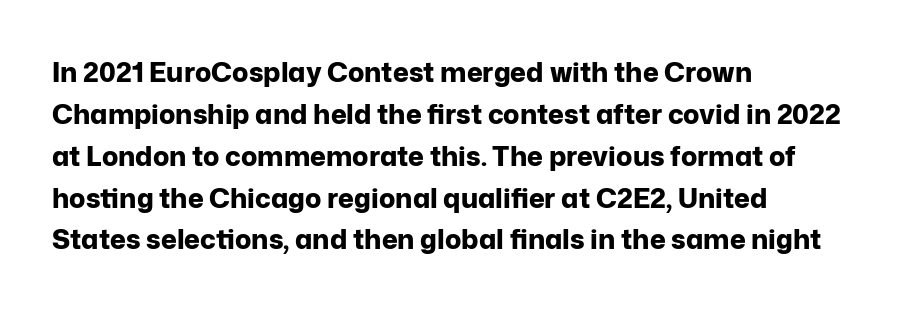
The face used here has the dense, thick strokes of a bold. Students, observe: this is what conventionally led text looks like. Notice how the stems are strictly vertical — no italics here. The setting favours the left margin, as ordinary paragraphs usually do.
